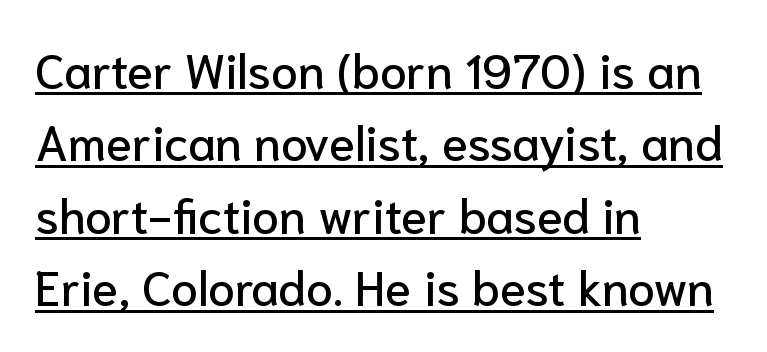
Q: Is the text italic (slanted)? A: No, it is upright.
Q: Is the typeface a serif or a sans-serif typeface? A: Sans-serif.
Q: Is the text underlined? A: Yes.
Q: How is the paragraph aligned? A: Left-aligned.
Q: Is the spacing between letters normal or unusually wide? A: Normal.
Q: Is the spacing between lines tight, normal or loose? A: Normal.
Q: Width (condensed, normal, or wide)? A: Normal.
Q: Stroke contrast? A: Low.
Q: x-height? A: Medium.
Q: Monospaced? A: No.
